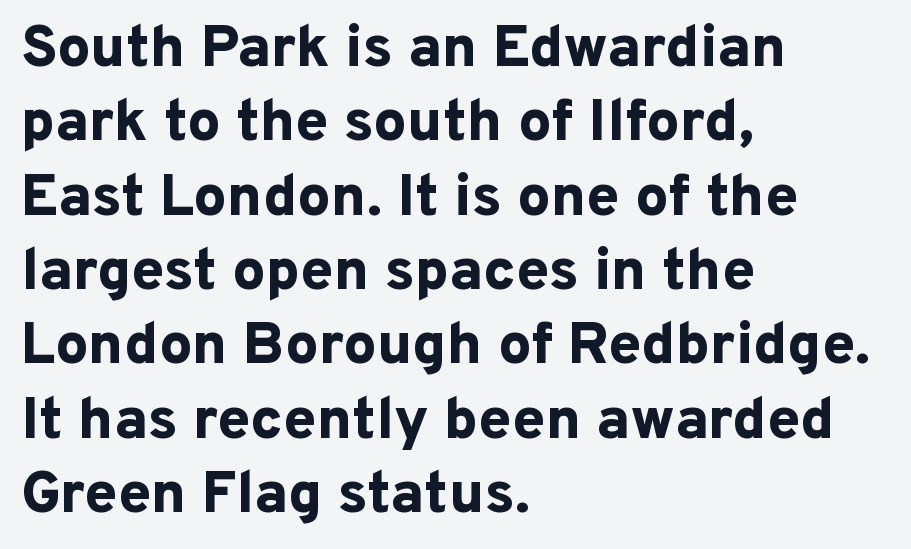
Students, this is bold: see how much ink each stroke carries. The rendering uses natural spacing where letterforms have individual widths. One-word summary of the alignment: left. Does the type have serifs? No, each stem ends abruptly. The passage shown stacks its lines at a standard gap. A roman cut, with each character standing at attention.
